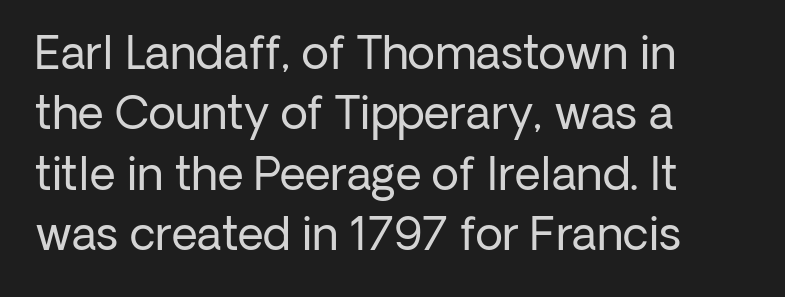
The image shows 45 px regular-weight sans-serif type, upright; set left-aligned, normal line spacing (1.34x), normal letter spacing, not underlined; low stroke contrast and a medium x-height.
